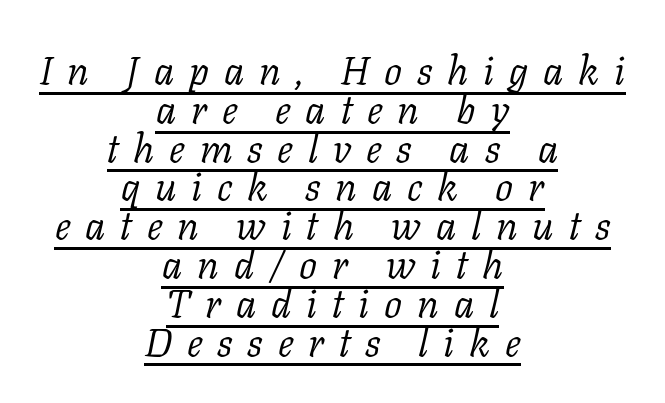
Q: Is the text bold? A: No.
Q: Is the text italic (slanted)? A: Yes, it leans right by about 11 degrees.
Q: Is the typeface a serif or a sans-serif typeface? A: Serif.
Q: Is the text underlined? A: Yes.
Q: How is the paragraph aligned? A: Centered.
Q: Is the spacing between letters normal or unusually wide? A: Unusually wide.
Q: Is the spacing between lines tight, normal or loose? A: Tight.
Q: Width (condensed, normal, or wide)? A: Normal.
Q: Stroke contrast? A: Low.
Q: x-height? A: Medium.
Q: Monospaced? A: No.
